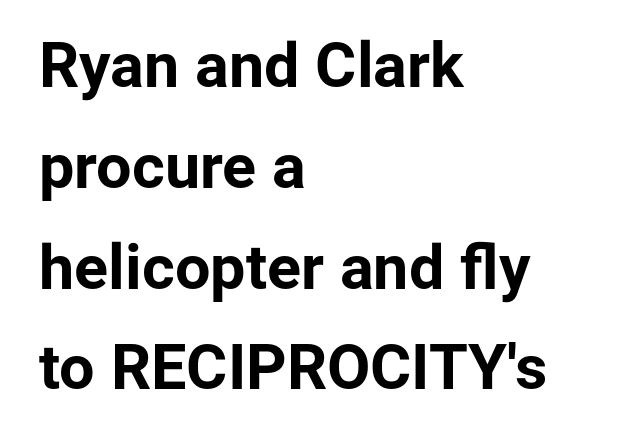
{"serif": "no", "italic": "no", "bold": "yes", "weight": "bold", "width": "normal", "stroke_contrast": "low", "x_height": "medium", "monospaced": "no", "underline": "no", "align": "left", "line_spacing": "normal", "line_spacing_ratio": 1.6, "letter_spacing": "normal", "letter_spacing_em": 0.0, "glyph_px": 63}
